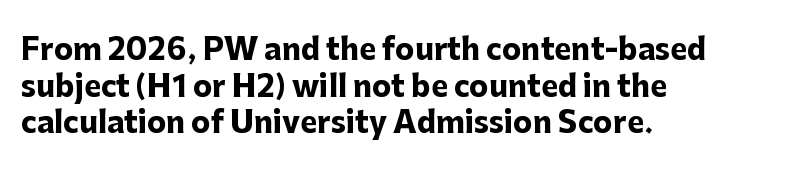
Q: Is the text bold? A: Yes.
Q: Is the text italic (slanted)? A: No, it is upright.
Q: Is the typeface a serif or a sans-serif typeface? A: Sans-serif.
Q: Is the text underlined? A: No.
Q: How is the paragraph aligned? A: Left-aligned.
Q: Is the spacing between letters normal or unusually wide? A: Normal.
Q: Is the spacing between lines tight, normal or loose? A: Normal.
Q: Width (condensed, normal, or wide)? A: Normal.
Q: Stroke contrast? A: Low.
Q: x-height? A: Medium.
Q: Monospaced? A: No.
